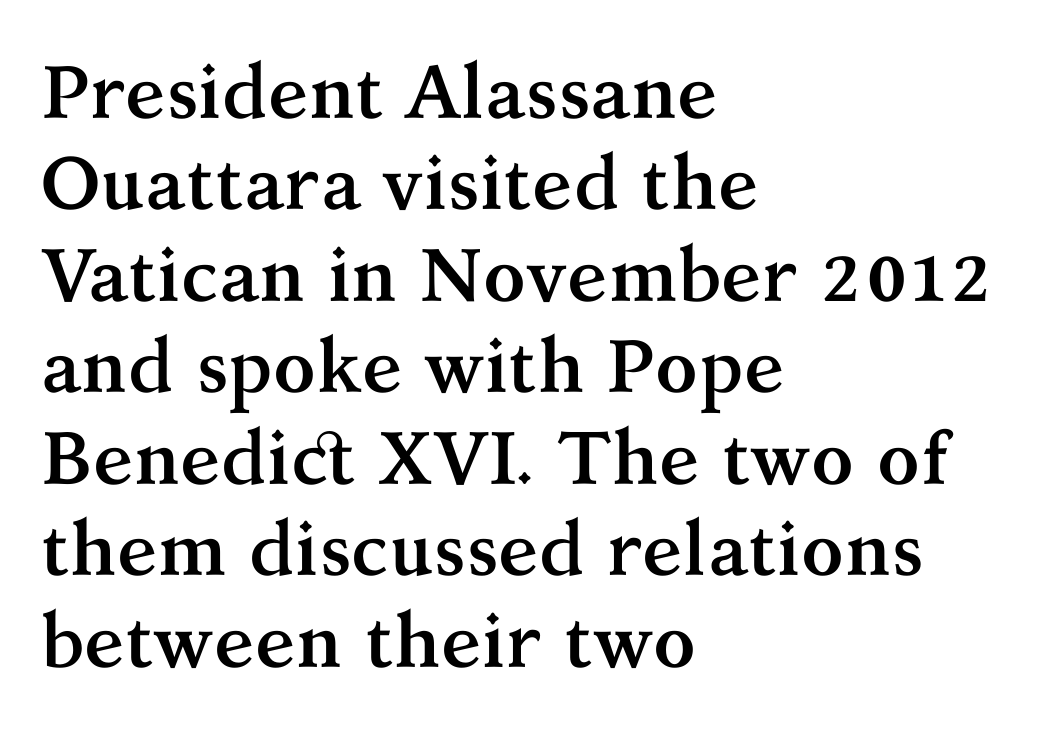
Looks like regular typesetting: each glyph gets only the width it needs. Little horizontal feet cap the strokes, marking this as serif type. The gaps between neighbouring characters are ordinary and unremarkable. A classic flush-left, rag-right setting is used for this passage.
